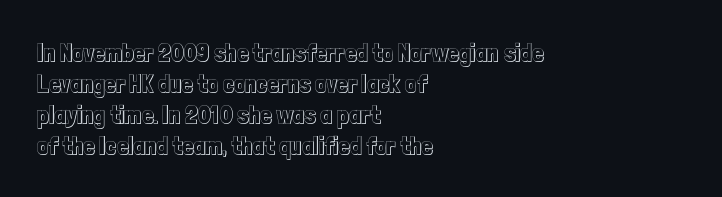
Clear beneath every line of the passage. Is the block centered? No — it sits flush against the left margin. Observe the ordinary spacing: letters are neighbours, not strangers. The letters stand upright; this is a roman face.
